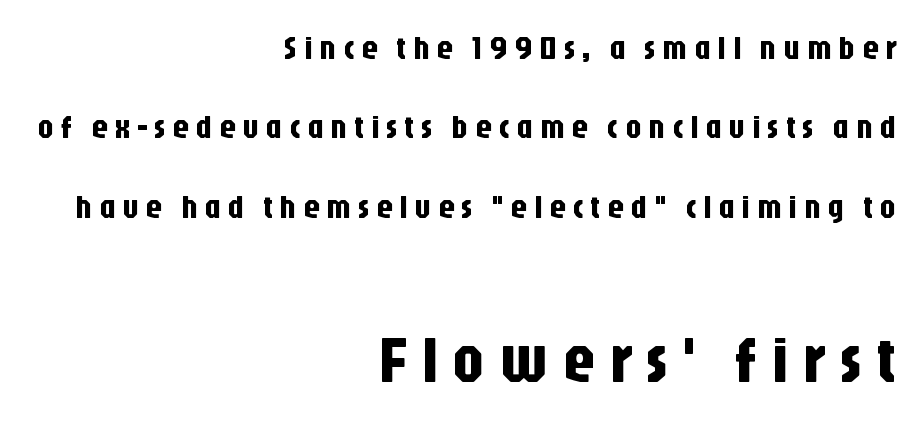
{"serif": "no", "italic": "no", "width": "condensed", "stroke_contrast": "low", "x_height": "large", "monospaced": "no", "underline": "no", "align": "right", "line_spacing": "loose", "line_spacing_ratio": 2.48, "letter_spacing": "wide", "letter_spacing_em": 0.21, "larger_block": "second", "size_ratio": 2.03, "glyph_px": 65}
